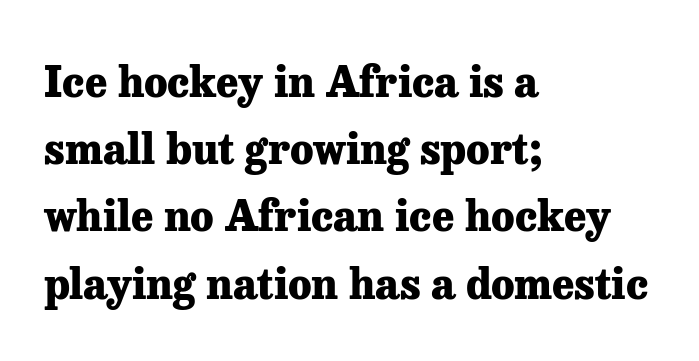
Glyph-to-glyph distance matches everyday printed text. Strong, thick strokes mark this as bold type. Quick note: underline off. What kind of face is this? One with serifs. The lines in this sample share a left origin and differ only in where they stop.
